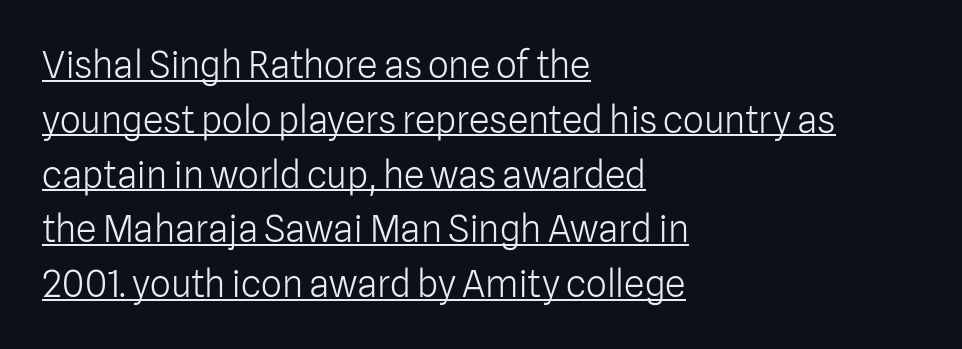
The image shows 37 px light sans-serif type, upright; set left-aligned, normal line spacing (1.48x), normal letter spacing, underlined; low stroke contrast and a medium x-height.
